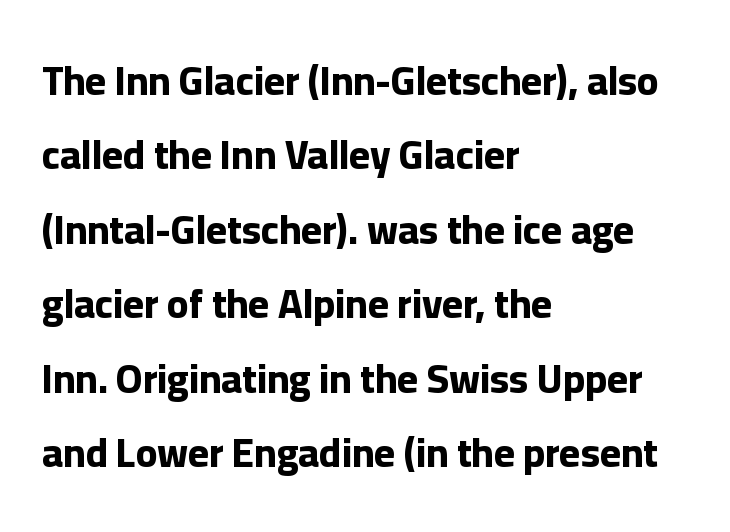
Q: Is the text bold? A: Yes.
Q: Is the text italic (slanted)? A: No, it is upright.
Q: Is the typeface a serif or a sans-serif typeface? A: Sans-serif.
Q: Is the text underlined? A: No.
Q: How is the paragraph aligned? A: Left-aligned.
Q: Is the spacing between letters normal or unusually wide? A: Normal.
Q: Width (condensed, normal, or wide)? A: Normal.
Q: Stroke contrast? A: Low.
Q: x-height? A: Medium.
Q: Monospaced? A: No.
